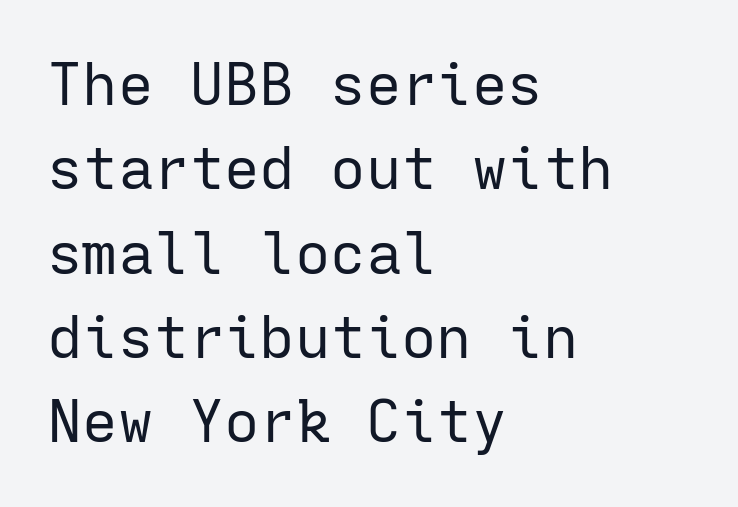
The rendering uses a moderate line-height, typical for paragraphs. The font's upright variant was chosen for this text. The rendering anchors every line to the left-hand side. You could count columns in this text — the font is strictly monospaced.
